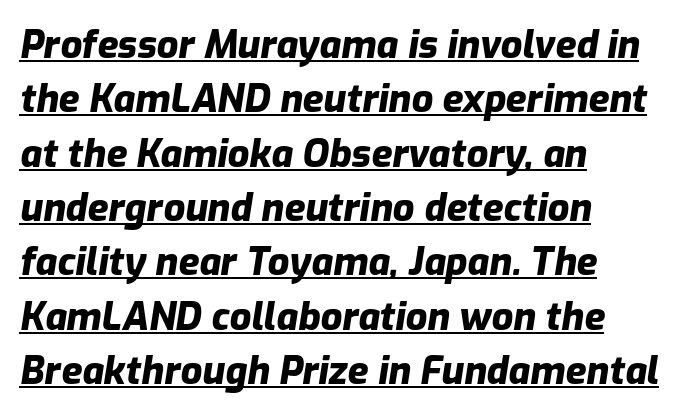
The image shows 38 px heavy type, italic (leaning right); set left-aligned, normal line spacing (1.43x), normal letter spacing, underlined; low stroke contrast and a medium x-height.
